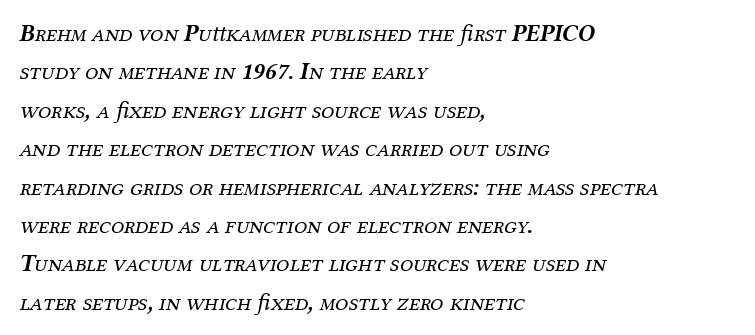
{"italic": "yes", "lean": "right", "slant_degrees": 12, "bold": "no", "underline": "no", "align": "left", "line_spacing": "normal", "line_spacing_ratio": 1.6, "letter_spacing": "normal", "letter_spacing_em": 0.0, "glyph_px": 24}
